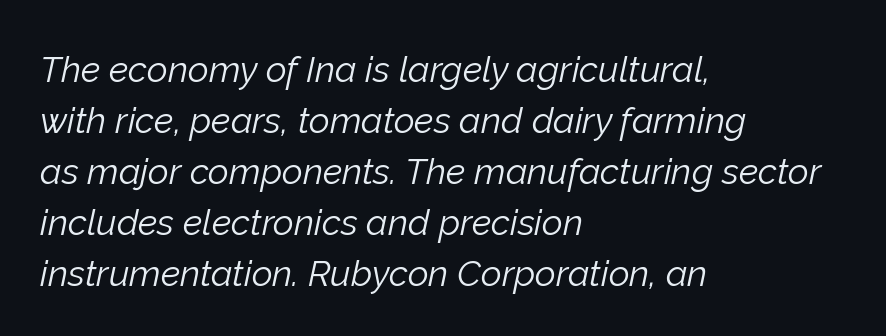
Q: Is the text bold? A: No.
Q: Is the text italic (slanted)? A: Yes, it leans right by about 12 degrees.
Q: Is the text underlined? A: No.
Q: How is the paragraph aligned? A: Left-aligned.
Q: Is the spacing between letters normal or unusually wide? A: Normal.
Q: Is the spacing between lines tight, normal or loose? A: Normal.
Q: Width (condensed, normal, or wide)? A: Normal.
Q: Stroke contrast? A: Low.
Q: x-height? A: Medium.
Q: Monospaced? A: No.
